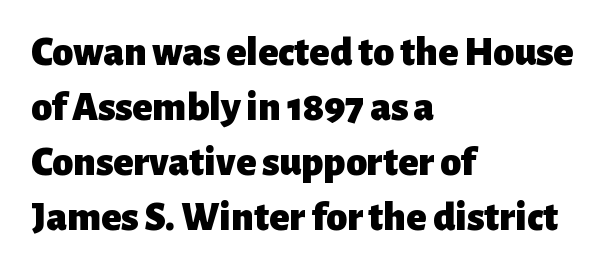
{"serif": "no", "italic": "no", "bold": "yes", "weight": "heavy", "width": "normal", "stroke_contrast": "low", "x_height": "medium", "monospaced": "no", "underline": "no", "align": "left", "line_spacing": "normal", "line_spacing_ratio": 1.31, "letter_spacing": "normal", "letter_spacing_em": 0.0, "glyph_px": 42}
